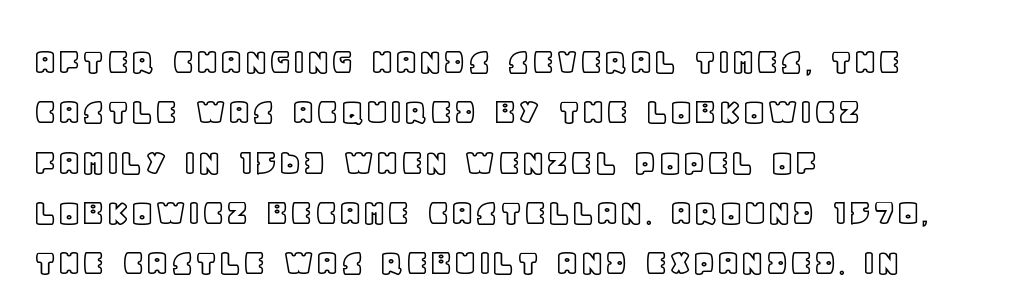
You could not count columns in this text — the font is proportionally spaced. The compositor pushed each line to the left boundary. How would I describe the line gaps? Plain and ordinary. The space beneath each line is pristine and unruled.
